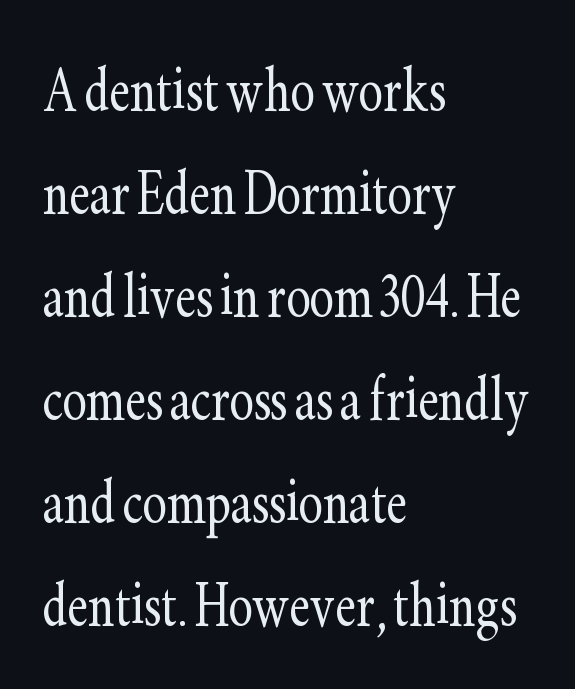
{"serif": "yes", "italic": "no", "bold": "no", "weight": "light", "width": "condensed", "stroke_contrast": "low", "x_height": "small", "monospaced": "no", "underline": "no", "align": "left", "line_spacing": "normal", "line_spacing_ratio": 1.41, "letter_spacing": "normal", "letter_spacing_em": 0.0, "glyph_px": 73}
